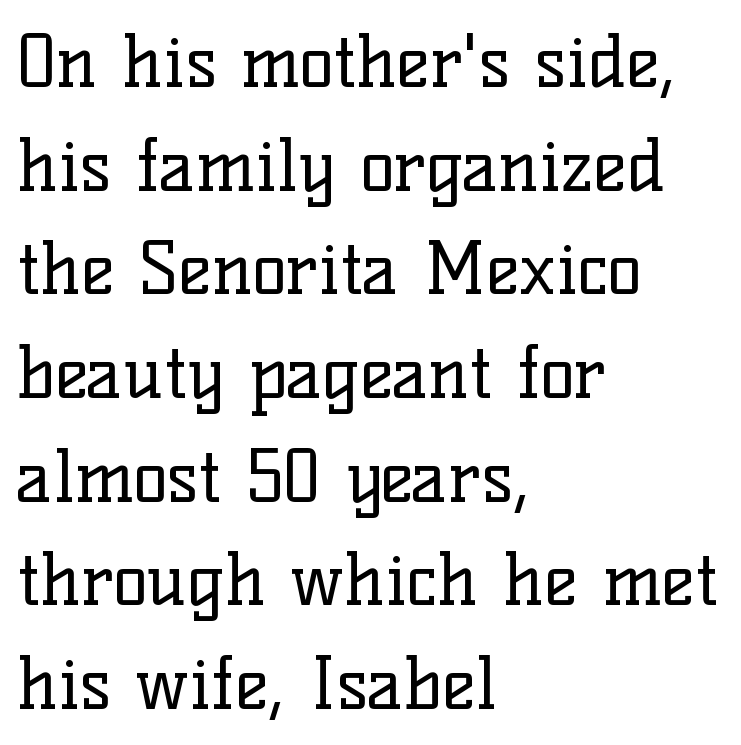
Q: Is the text bold? A: No.
Q: Is the text italic (slanted)? A: No, it is upright.
Q: Is the typeface a serif or a sans-serif typeface? A: Serif.
Q: Is the text underlined? A: No.
Q: How is the paragraph aligned? A: Left-aligned.
Q: Is the spacing between letters normal or unusually wide? A: Normal.
Q: Is the spacing between lines tight, normal or loose? A: Normal.
Q: Width (condensed, normal, or wide)? A: Normal.
Q: Stroke contrast? A: Low.
Q: x-height? A: Medium.
Q: Monospaced? A: No.
